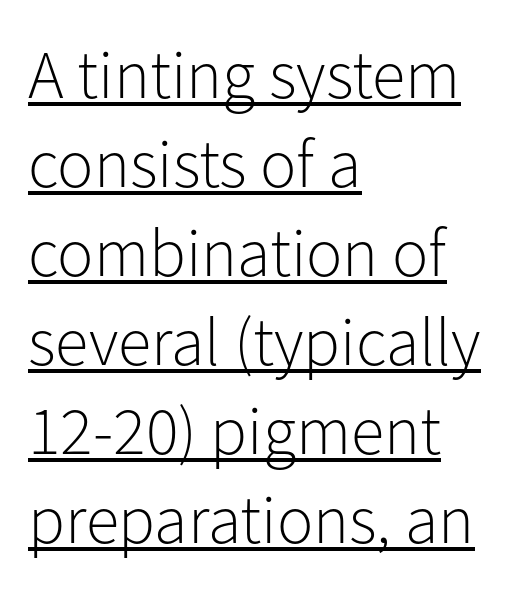
The image shows 68 px light sans-serif type, upright; set left-aligned, normal line spacing (1.31x), normal letter spacing, underlined; low stroke contrast and a medium x-height.
